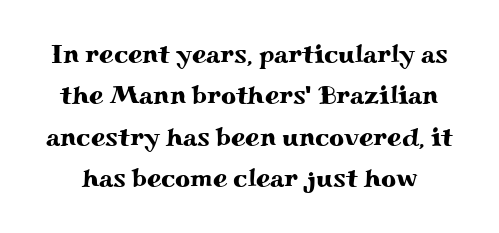
Glance below the letters and you will spot only blank space. The gaps between neighbouring characters are ordinary and unremarkable. Successive baselines arrive at the customary interval. Ordinary non-slanted type is in use.
